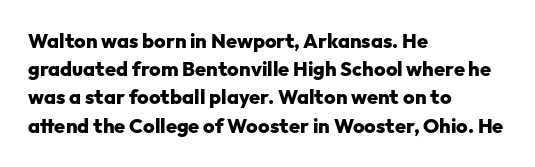
Upright lettering throughout. Each line starts at the same left margin while the right side varies. The passage shown has conventional tracking throughout. The glyphs have the mass of a bold cut. Summary of vertical rhythm: regular, with standard interline spacing. Words float on clear page, feet unadorned.
